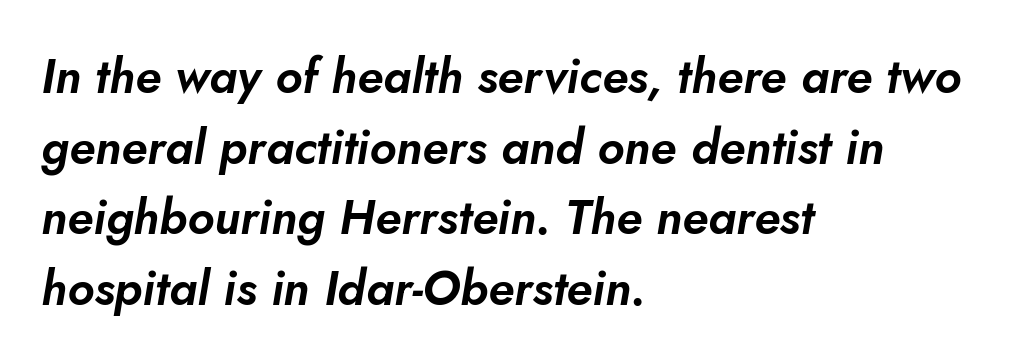
Reading down the block, your eye returns to a fixed left position each line. Students, observe: this is what conventionally led text looks like. The passage shown is typed in a proportional face where columns would drift. In terms of posture, this sample is oblique. The glyphs are unaccompanied by any horizontal stroke below them.
